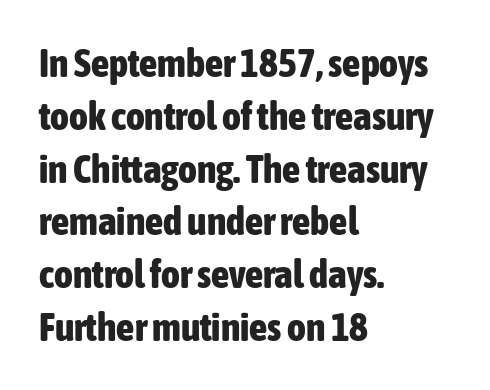
Horizontal alignment here is leftward, the default for most running prose. Check under the words: just untouched page. Default kerning and tracking; the words read as compact shapes. The letters carry no serifs — their stems end cleanly without finishing strokes. A typesetter would call this proportional, since set widths differ per character. Leading: standard.
